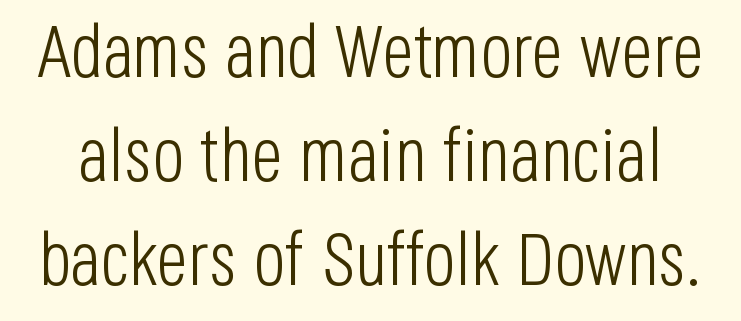
The image shows 75 px light, condensed sans-serif type, upright; set normal line spacing (1.39x), normal letter spacing, not underlined; low stroke contrast and a large x-height.
